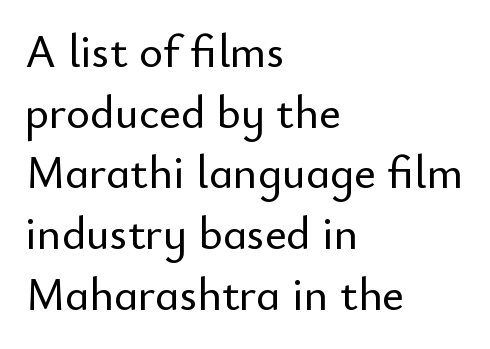
{"serif": "no", "italic": "no", "width": "normal", "stroke_contrast": "low", "x_height": "small", "monospaced": "no", "underline": "no", "align": "left", "line_spacing": "normal", "line_spacing_ratio": 1.32, "letter_spacing": "normal", "letter_spacing_em": 0.0, "glyph_px": 46}
